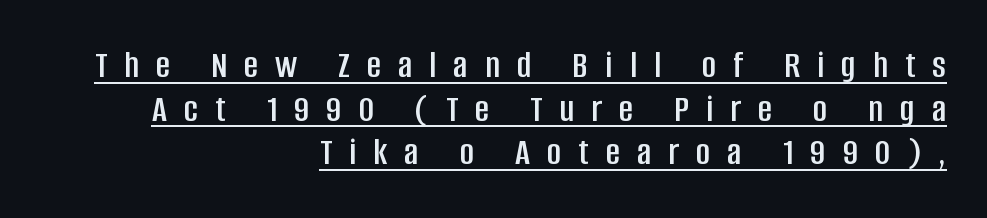
Honestly, the underline is the first thing you notice here. I'd call this a sans setting — the letters go barefoot. The type is letterspaced generously, with wide tracking. Baseline-to-baseline distance is barely more than the letter height. These lines stack with their right ends in a neat column. Every character sits straight up, as roman type does.
